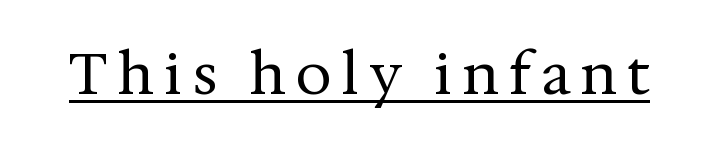
{"serif": "yes", "italic": "no", "bold": "no", "weight": "regular", "width": "normal", "stroke_contrast": "medium", "x_height": "medium", "monospaced": "no", "underline": "yes", "glyph_px": 57}
